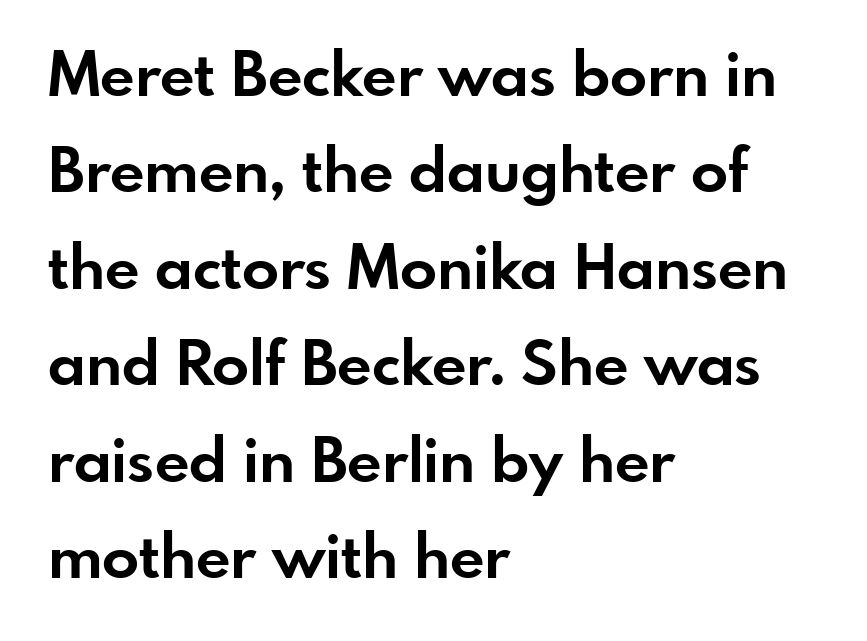
{"serif": "no", "italic": "no", "bold": "yes", "weight": "bold", "width": "normal", "stroke_contrast": "low", "x_height": "small", "monospaced": "no", "underline": "no", "align": "left", "line_spacing": "normal", "line_spacing_ratio": 1.58, "letter_spacing": "normal", "letter_spacing_em": 0.0, "glyph_px": 61}
